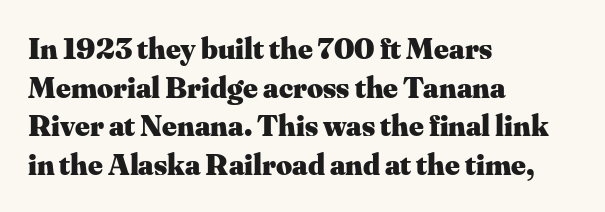
This sample uses plain, unmodified letter spacing. In terms of posture, this sample is upright. This sample has the flowing, uneven cadence of proportional lettering. The area under the type is left untouched.
